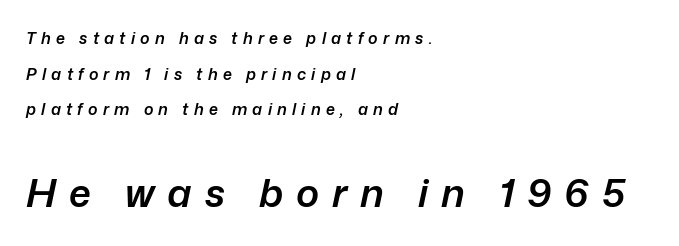
Note the varied advance widths — an 'i' is clearly narrower than an 'm'. Heft: intermediate — a semibold. There is plenty of visible air inserted between adjacent glyphs. One glance says open: line gaps are wider than usual.
